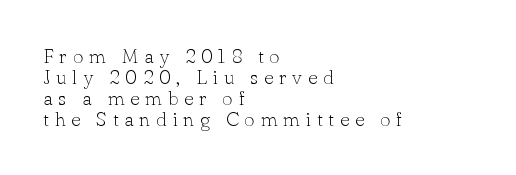
Weight: regular or lighter. A student would call this left alignment; a typographer would say flush left, rag right. When letters stand straight like this, we call the style roman or upright. In terms of leading, this rendering errs on the cramped side.
